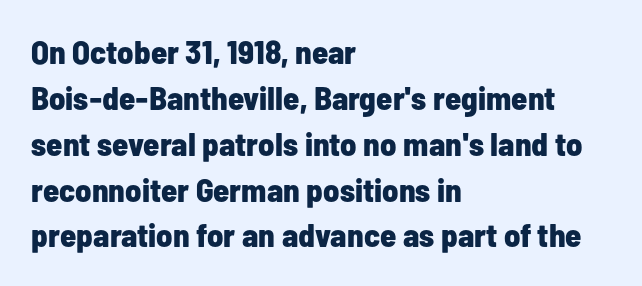
The image shows 33 px bold, condensed sans-serif type, upright; set left-aligned, normal line spacing (1.39x), normal letter spacing, not underlined; low stroke contrast and a medium x-height.
